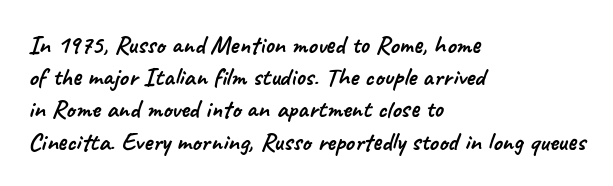
Q: Is the text underlined? A: No.
Q: How is the paragraph aligned? A: Left-aligned.
Q: Is the spacing between letters normal or unusually wide? A: Normal.
